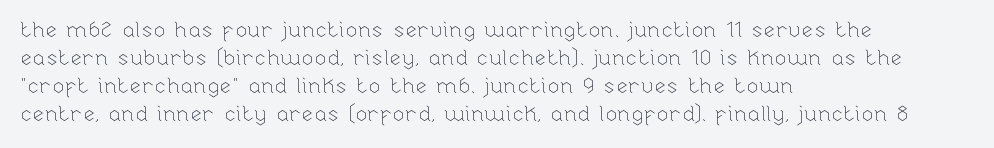
The image shows 22 px text type, upright; set left-aligned, normal line spacing (1.28x), normal letter spacing, not underlined.
